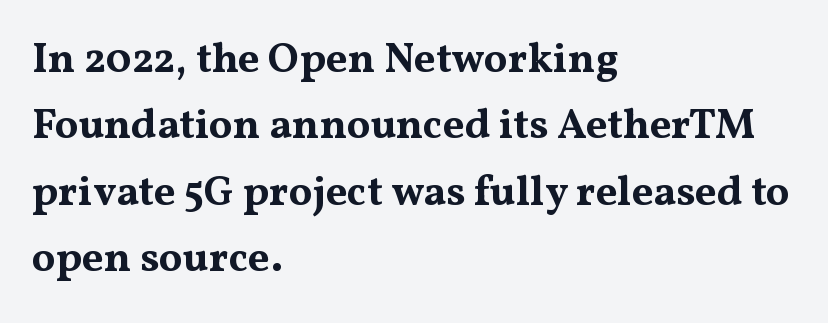
Q: Is the text bold? A: Yes.
Q: Is the text italic (slanted)? A: No, it is upright.
Q: Is the typeface a serif or a sans-serif typeface? A: Serif.
Q: Is the text underlined? A: No.
Q: How is the paragraph aligned? A: Left-aligned.
Q: Is the spacing between letters normal or unusually wide? A: Normal.
Q: Is the spacing between lines tight, normal or loose? A: Normal.
Q: Width (condensed, normal, or wide)? A: Wide.
Q: Stroke contrast? A: Medium.
Q: x-height? A: Medium.
Q: Monospaced? A: No.
